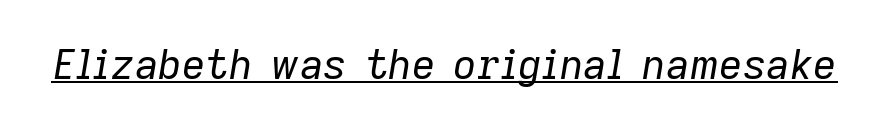
The face looks like a standard text weight, possibly lighter. Is the letter spacing exaggerated? No — it looks like the ordinary default. You can tell it's italic because the verticals aren't actually vertical. Is this a fixed-width face? No — the glyphs have proportional, varying widths. The string is rendered with underlining switched on.
